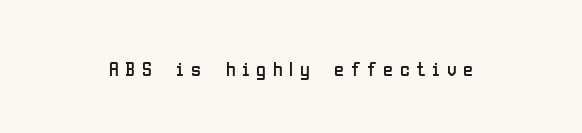
The image shows 20 px text type, upright; set unusually wide letter spacing (+0.33 em), not underlined.
